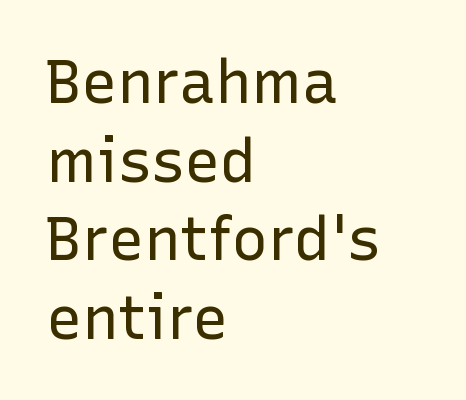
One glance says typical: line gaps are just what's usual. Horizontally, the lines are justified to the leading edge only. If you drew a line through each stem, it would be perfectly vertical. Do the characters align in a grid? No, the font is proportional.
